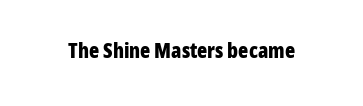
The image shows 21 px bold type, upright; set normal letter spacing, not underlined.
